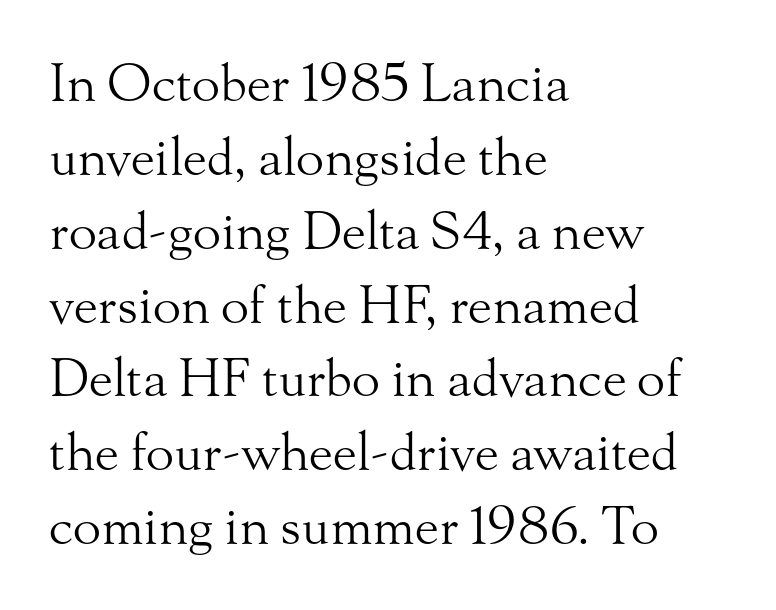
Q: Is the text bold? A: No.
Q: Is the text italic (slanted)? A: No, it is upright.
Q: Is the typeface a serif or a sans-serif typeface? A: Serif.
Q: Is the text underlined? A: No.
Q: How is the paragraph aligned? A: Left-aligned.
Q: Is the spacing between letters normal or unusually wide? A: Normal.
Q: Is the spacing between lines tight, normal or loose? A: Normal.
Q: Width (condensed, normal, or wide)? A: Normal.
Q: Stroke contrast? A: Medium.
Q: x-height? A: Small.
Q: Monospaced? A: No.
